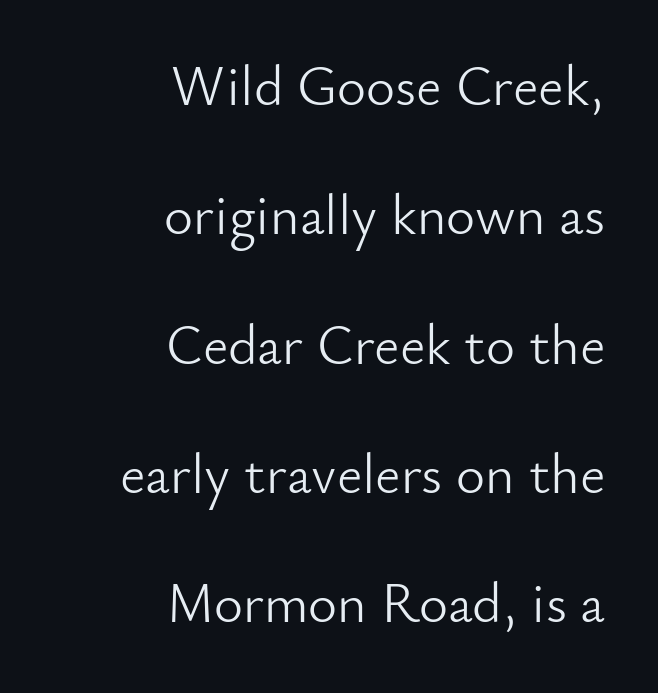
Honestly, the letter spacing is just normal — you wouldn't notice it. The font's upright variant was chosen for this text. Interline gaps are noticeably wide in this sample. Do the characters align in a grid? No, the font is proportional. Unbolded letterforms with no extra heft.
